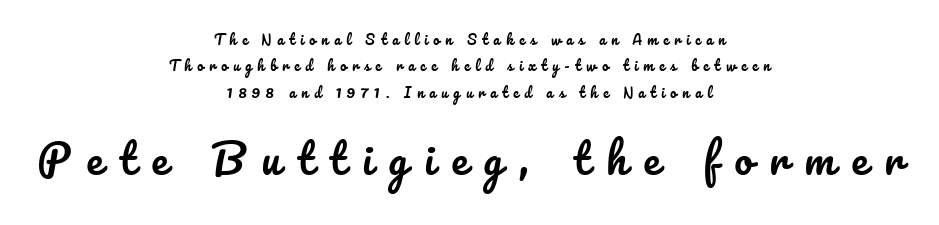
This sample uses expanded letter spacing, leaving extra air between glyphs. The setting favours the middle, as headings and verse often do. Block two is the big one; block one sits smaller above it. Descender tails drop into unmarked territory. These lines are rendered in a variable-pitch font.
